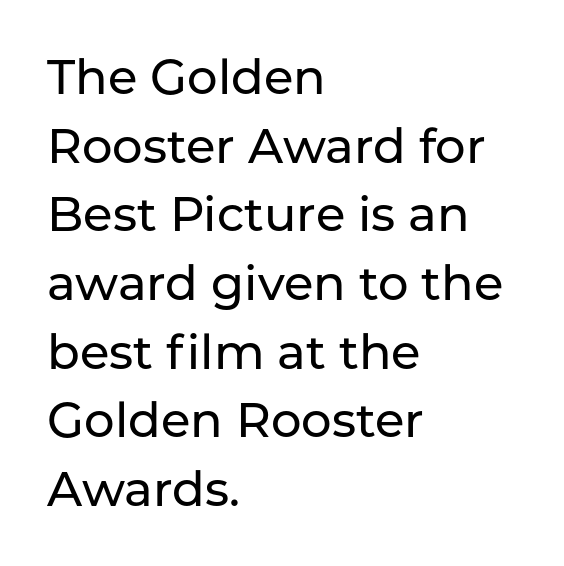
Q: Is the text italic (slanted)? A: No, it is upright.
Q: Is the typeface a serif or a sans-serif typeface? A: Sans-serif.
Q: Is the text underlined? A: No.
Q: How is the paragraph aligned? A: Left-aligned.
Q: Is the spacing between letters normal or unusually wide? A: Normal.
Q: Is the spacing between lines tight, normal or loose? A: Normal.
Q: Width (condensed, normal, or wide)? A: Normal.
Q: Stroke contrast? A: Low.
Q: x-height? A: Medium.
Q: Monospaced? A: No.
